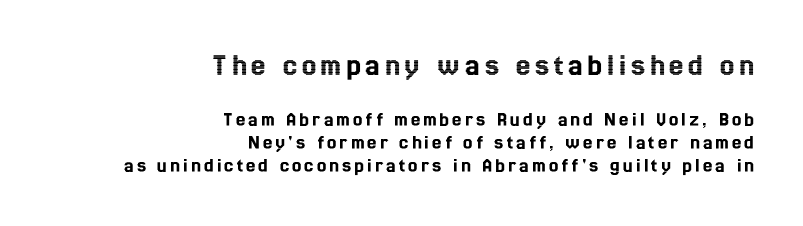
{"italic": "no", "width": "condensed", "x_height": "medium", "monospaced": "no", "underline": "no", "align": "right", "line_spacing": "tight", "line_spacing_ratio": 1.08, "larger_block": "first", "size_ratio": 1.52, "glyph_px": 32}
